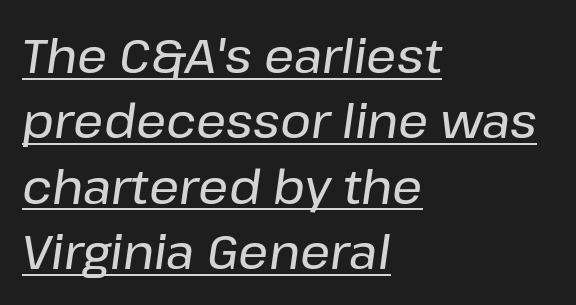
Proportional: the letters do not fall into vertical columns. In designer terms, the underline attribute is active on this setting. In terms of leading, this rendering sits right in the middle. The horizontal fit of the characters is conventional and even. These lines were composed using italics. These lines are set flush left with a ragged right edge.
